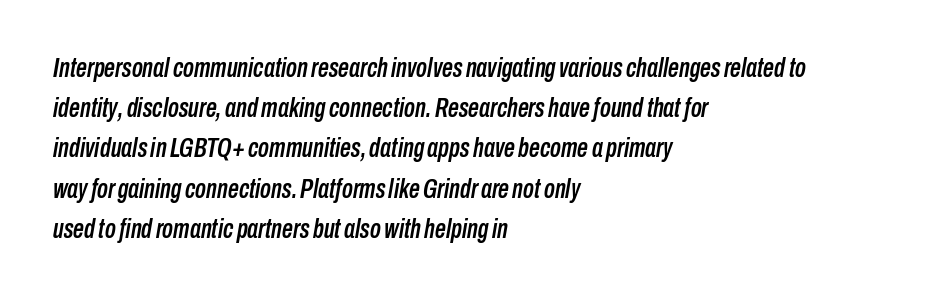
{"italic": "yes", "lean": "right", "slant_degrees": 10, "underline": "no", "align": "left", "line_spacing": "normal", "line_spacing_ratio": 1.49, "letter_spacing": "normal", "letter_spacing_em": 0.0, "glyph_px": 27}
